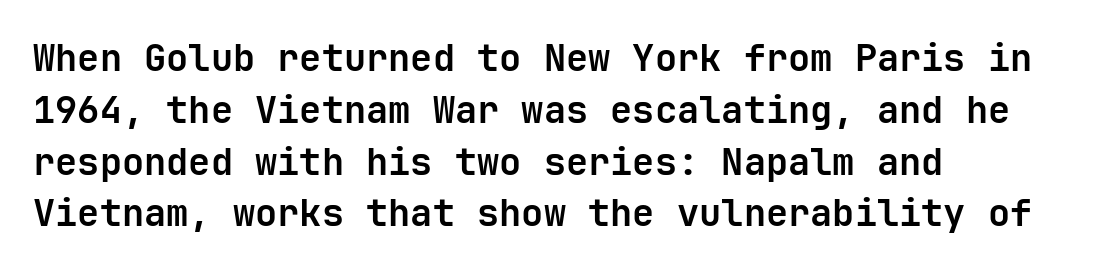
Q: Is the text bold? A: Yes.
Q: Is the text italic (slanted)? A: No, it is upright.
Q: Is the typeface a serif or a sans-serif typeface? A: Sans-serif.
Q: Is the text underlined? A: No.
Q: How is the paragraph aligned? A: Left-aligned.
Q: Is the spacing between letters normal or unusually wide? A: Normal.
Q: Is the spacing between lines tight, normal or loose? A: Normal.
Q: Width (condensed, normal, or wide)? A: Normal.
Q: Stroke contrast? A: Low.
Q: x-height? A: Medium.
Q: Monospaced? A: Yes.
